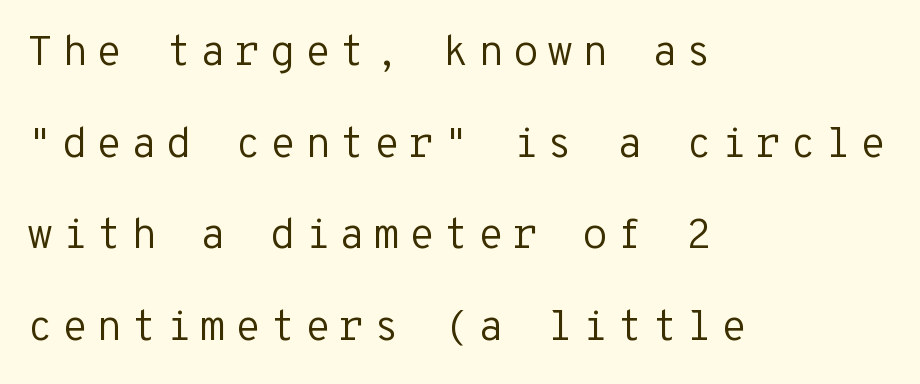
Honestly, the rows look like they've been pulled way apart. Each letter, wide or thin by design, is forced into the same width here. Regarding serifs, this sample does without them. Reading down the block, your eye returns to a fixed left position each line. Stroke thickness stays within the range of a standard reading face or lighter.
